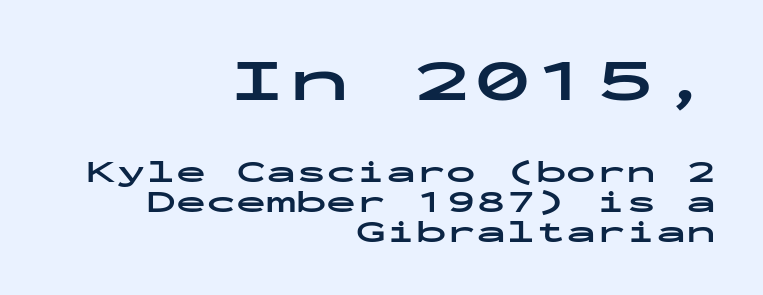
The letters march in equal steps, a hallmark of fixed-pitch type. The glyphs in this specimen are sans serif. In CSS terms this would be text-align: right. Baseline-to-baseline distance is barely more than the letter height.
